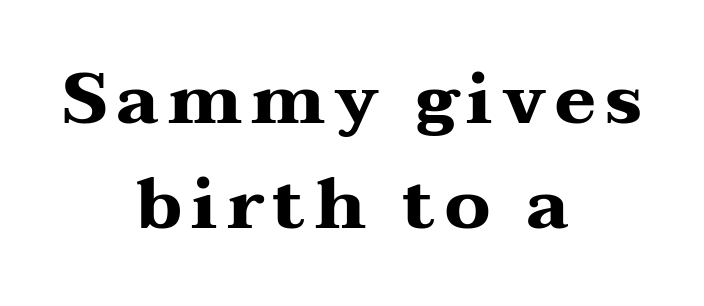
The image shows 70 px heavy, wide serif type, upright; set centered, normal line spacing (1.5x), not underlined; medium stroke contrast and a medium x-height.
